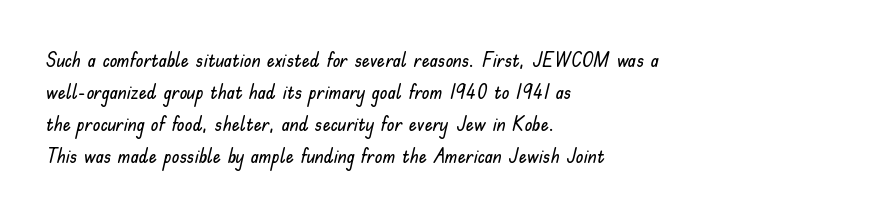
Q: Is the text italic (slanted)? A: Yes.
Q: Is the text underlined? A: No.
Q: How is the paragraph aligned? A: Left-aligned.
Q: Is the spacing between letters normal or unusually wide? A: Normal.
Q: Is the spacing between lines tight, normal or loose? A: Normal.
